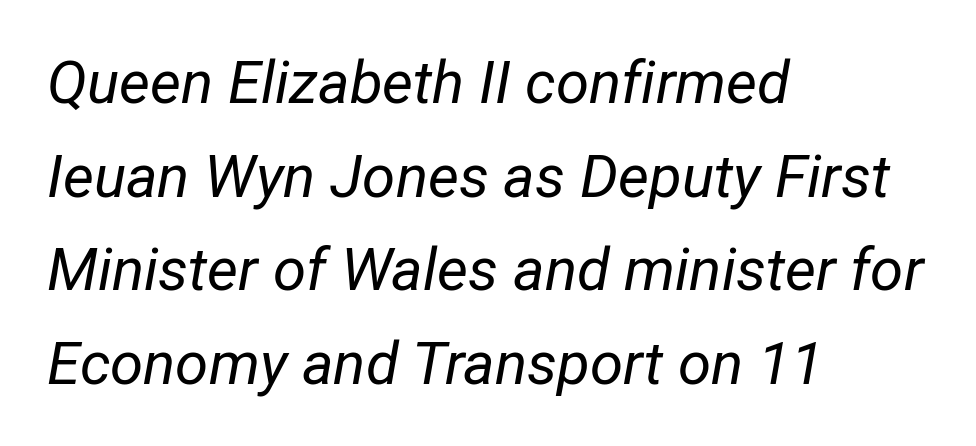
Nobody drew a line under any word here. The rendering anchors every line to the left-hand side. Weight: in the light-to-regular range. Leading matches the norm, producing a regular column.
